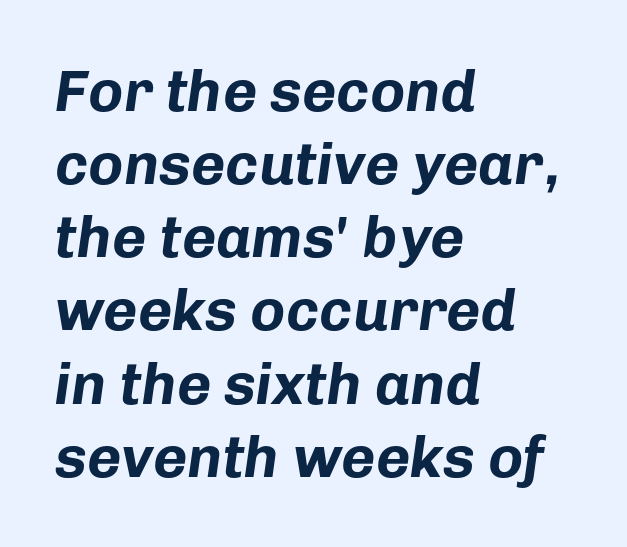
{"italic": "yes", "lean": "right", "slant_degrees": 8, "bold": "yes", "weight": "bold", "width": "normal", "stroke_contrast": "low", "x_height": "medium", "monospaced": "no", "underline": "no", "align": "left", "line_spacing_ratio": 1.24, "letter_spacing": "normal", "letter_spacing_em": 0.0, "glyph_px": 59}
